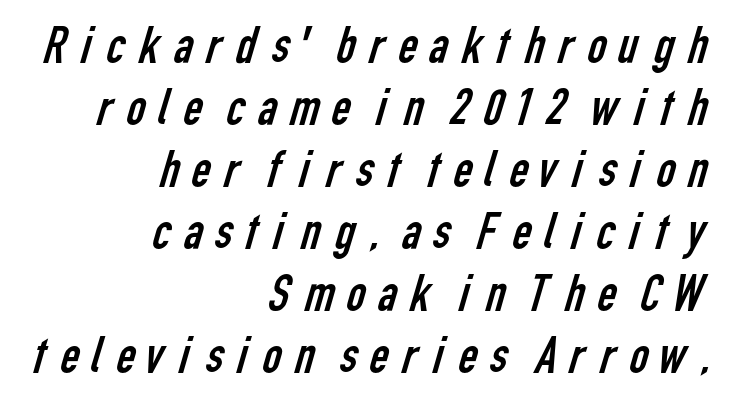
Underline: absent. Spacing verdict: proportional, widths tailored to each character. Check where the strokes stop: nothing finishes them off — pure sans. Caption: face not bold, strokes unweighted. These lines stack with their right ends in a neat column.
